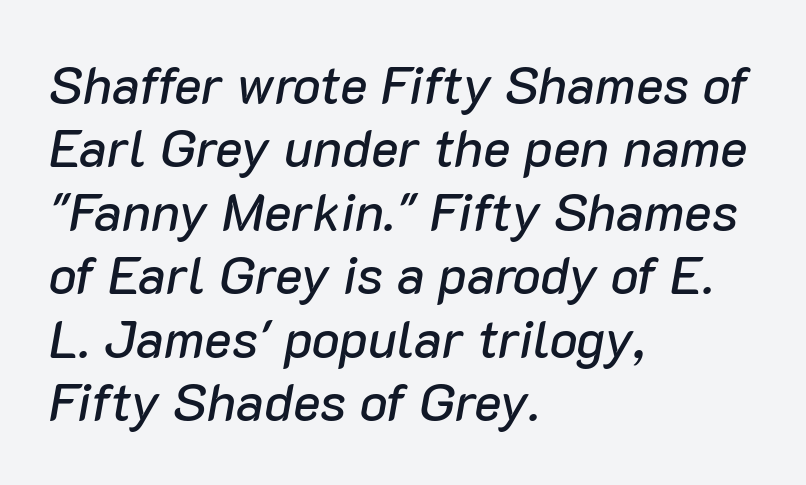
{"italic": "yes", "lean": "right", "slant_degrees": 10, "width": "normal", "stroke_contrast": "low", "x_height": "medium", "monospaced": "no", "underline": "no", "align": "left", "line_spacing_ratio": 1.22, "letter_spacing": "normal", "letter_spacing_em": 0.0, "glyph_px": 52}
